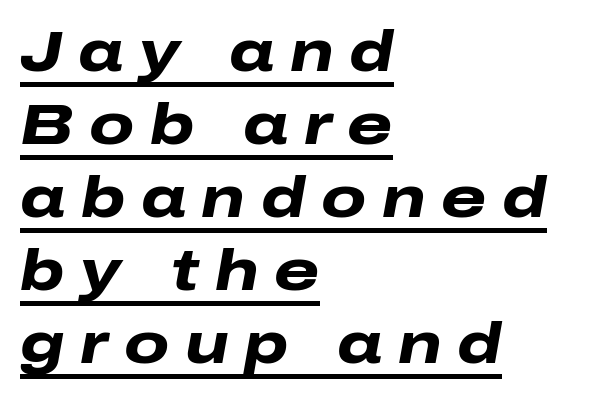
{"italic": "yes", "lean": "right", "slant_degrees": 10, "bold": "yes", "weight": "heavy", "width": "wide", "stroke_contrast": "low", "x_height": "medium", "monospaced": "no", "underline": "yes", "align": "left", "line_spacing": "normal", "line_spacing_ratio": 1.26, "letter_spacing": "wide", "letter_spacing_em": 0.27, "glyph_px": 58}
